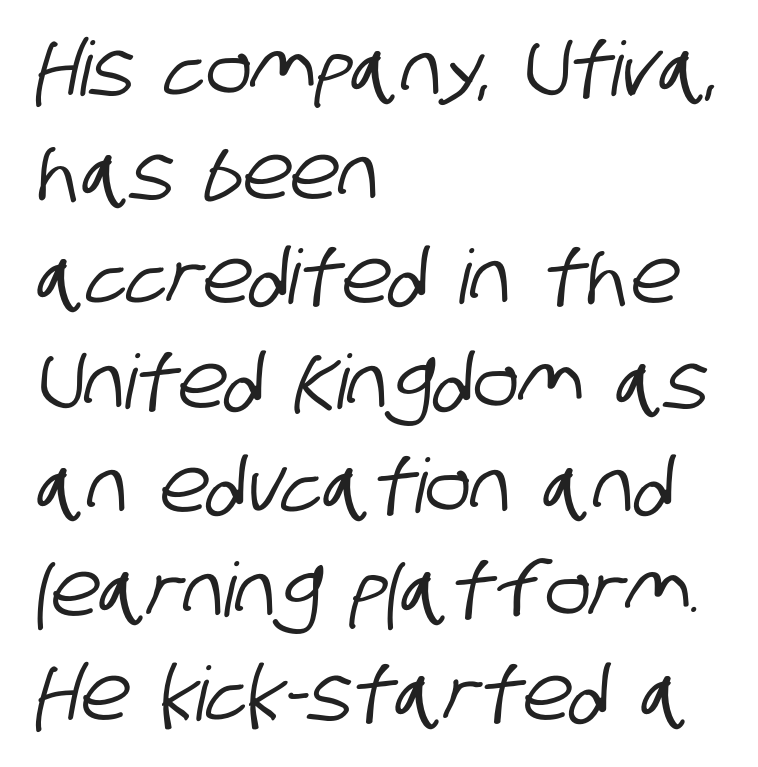
Q: Is the typeface a serif or a sans-serif typeface? A: Sans-serif.
Q: Is the text underlined? A: No.
Q: How is the paragraph aligned? A: Left-aligned.
Q: Is the spacing between letters normal or unusually wide? A: Normal.
Q: Is the spacing between lines tight, normal or loose? A: Normal.
Q: Width (condensed, normal, or wide)? A: Condensed.
Q: Stroke contrast? A: Low.
Q: x-height? A: Large.
Q: Monospaced? A: No.
